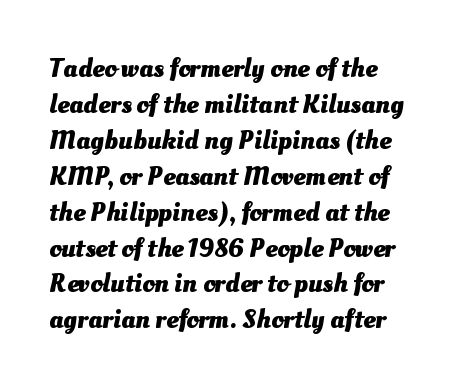
{"bold": "yes", "underline": "no", "align": "left", "line_spacing": "normal", "line_spacing_ratio": 1.33, "letter_spacing": "normal", "letter_spacing_em": 0.0, "glyph_px": 27}
